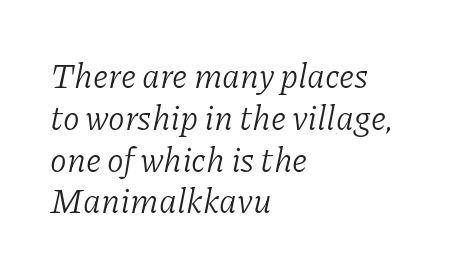
Q: Is the text bold? A: No.
Q: Is the text italic (slanted)? A: Yes, it leans right by about 11 degrees.
Q: Is the typeface a serif or a sans-serif typeface? A: Serif.
Q: Is the text underlined? A: No.
Q: How is the paragraph aligned? A: Left-aligned.
Q: Is the spacing between letters normal or unusually wide? A: Normal.
Q: Width (condensed, normal, or wide)? A: Normal.
Q: Stroke contrast? A: Low.
Q: x-height? A: Medium.
Q: Monospaced? A: No.
